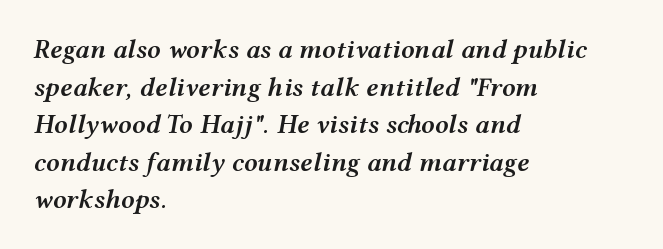
The image shows 27 px text type, italic (leaning right); set left-aligned, normal line spacing (1.39x), normal letter spacing, not underlined.
